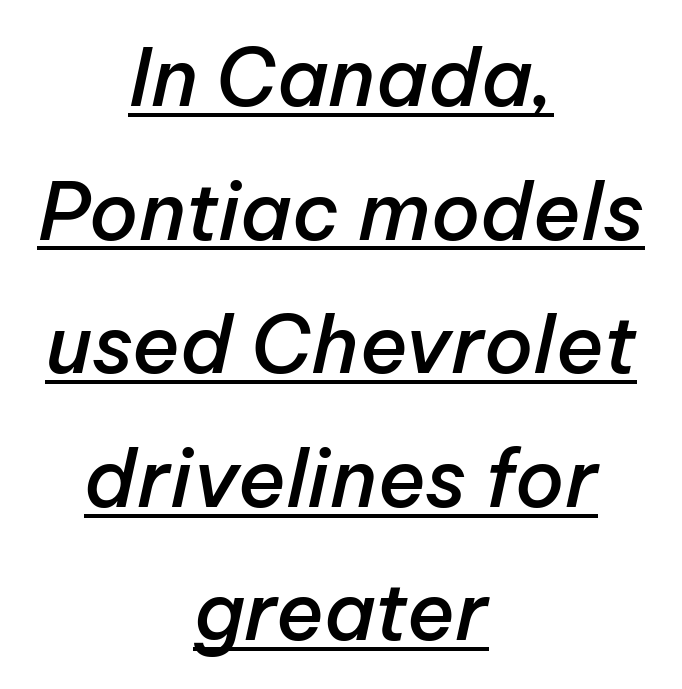
The image shows 80 px semibold type, italic (leaning right); set centered, normal line spacing (1.67x), normal letter spacing, underlined; low stroke contrast and a medium x-height.
